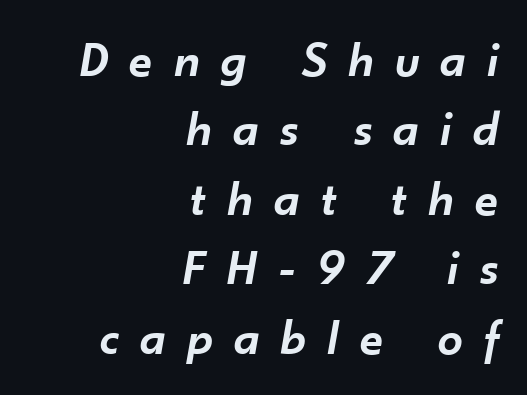
Casual observation: everything's shoved over to the right. The lettering tilts uniformly, giving the passage an italic look. Someone cranked the tracking dial way up on this one. Vertical spacing — default. Look at the stroke-to-counter ratio: somewhat heavy, a semibold.
